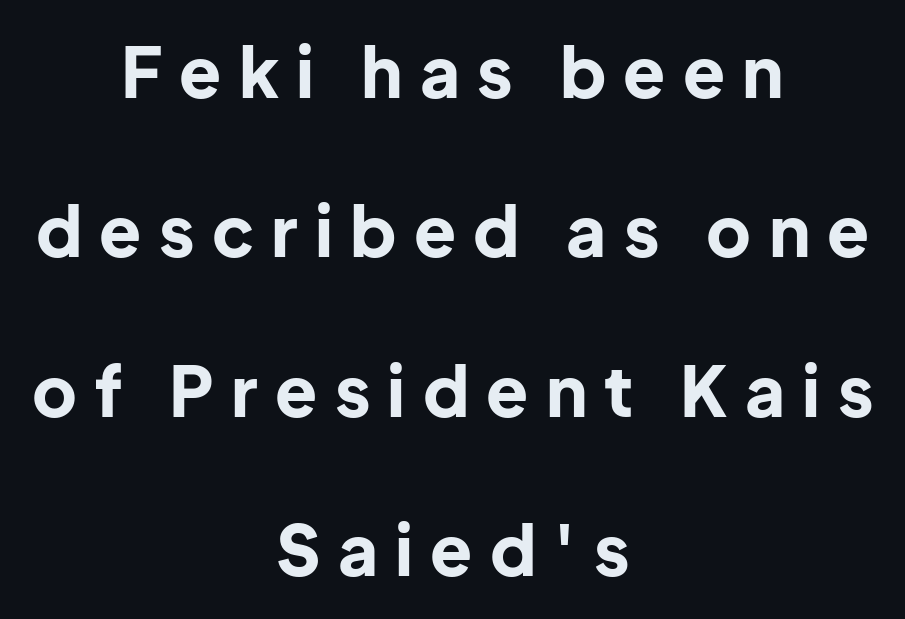
Posture: straight, roman, zero tilt. Neither beginnings nor endings align; midpoints do. Heavy-handed strokes throughout: this text is bold. Underlining? Definitely not there. The designer went with a sans here, leaving each stem footless.
